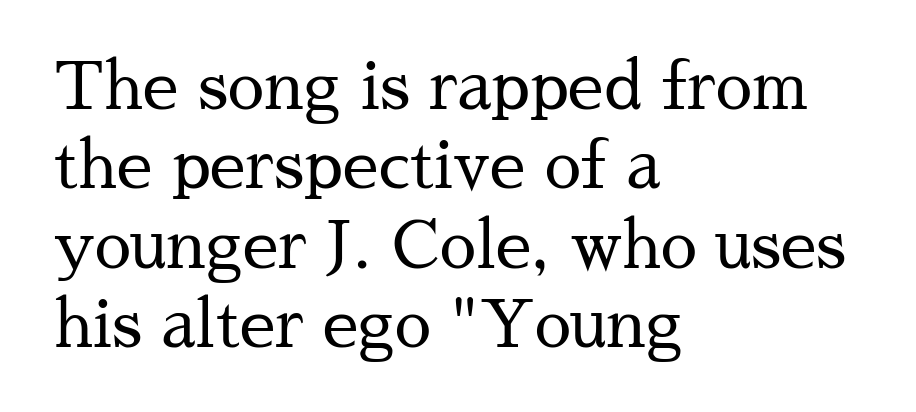
Q: Is the text bold? A: No.
Q: Is the text italic (slanted)? A: No, it is upright.
Q: Is the typeface a serif or a sans-serif typeface? A: Serif.
Q: Is the text underlined? A: No.
Q: How is the paragraph aligned? A: Left-aligned.
Q: Is the spacing between letters normal or unusually wide? A: Normal.
Q: Width (condensed, normal, or wide)? A: Normal.
Q: Stroke contrast? A: Medium.
Q: x-height? A: Medium.
Q: Monospaced? A: No.
